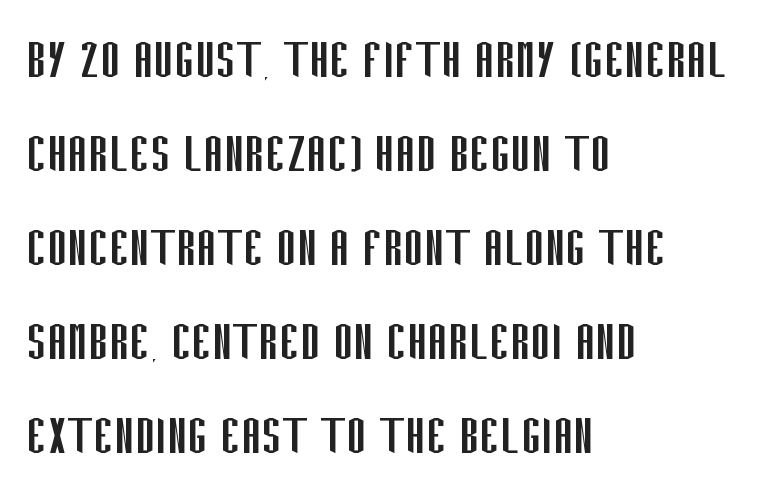
The image shows 61 px regular-weight, condensed sans-serif type, upright; set left-aligned, normal line spacing (1.54x), normal letter spacing, not underlined; low stroke contrast and a large x-height.
